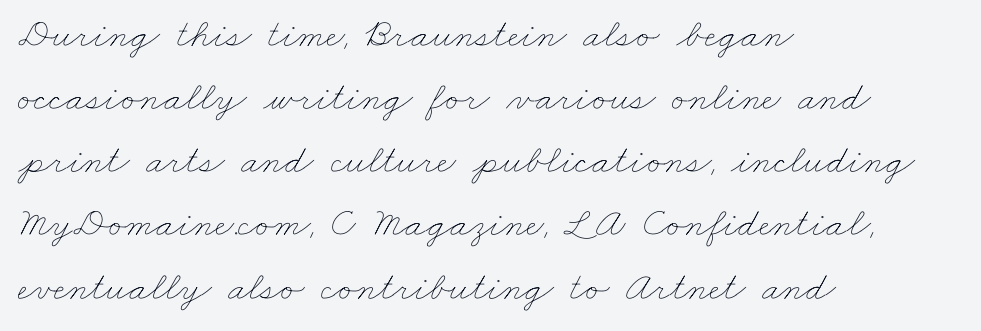
The text block is weighted toward the left margin, trailing off unevenly rightward. Interline gaps are of average width in this sample. Rule under the text: the space is simply empty. Do the characters align in a grid? No, the font is proportional. The typesetting does not lean heavy: it is not bold.
